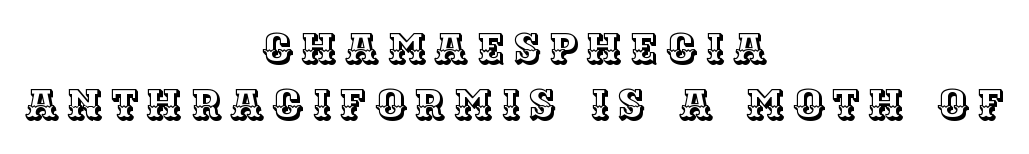
Q: Is the text italic (slanted)? A: No, it is upright.
Q: Is the text underlined? A: No.
Q: How is the paragraph aligned? A: Centered.
Q: Is the spacing between letters normal or unusually wide? A: Unusually wide.
Q: Is the spacing between lines tight, normal or loose? A: Normal.
Q: Width (condensed, normal, or wide)? A: Normal.
Q: x-height? A: Large.
Q: Monospaced? A: No.
